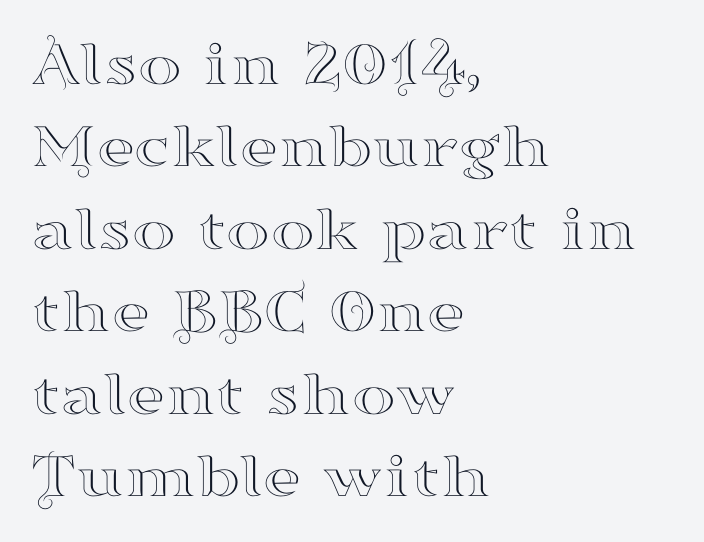
Q: Is the text italic (slanted)? A: No, it is upright.
Q: Is the typeface a serif or a sans-serif typeface? A: Serif.
Q: Is the text underlined? A: No.
Q: How is the paragraph aligned? A: Left-aligned.
Q: Is the spacing between letters normal or unusually wide? A: Normal.
Q: Is the spacing between lines tight, normal or loose? A: Normal.
Q: Width (condensed, normal, or wide)? A: Wide.
Q: Stroke contrast? A: High.
Q: x-height? A: Small.
Q: Monospaced? A: No.
